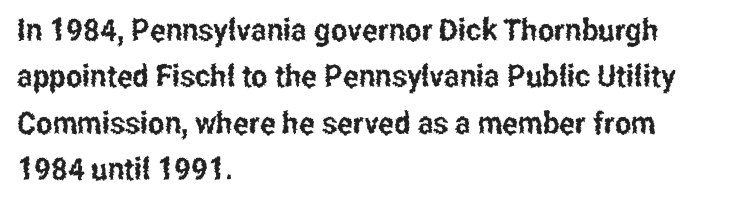
Q: Is the text italic (slanted)? A: No, it is upright.
Q: Is the typeface a serif or a sans-serif typeface? A: Sans-serif.
Q: Is the text underlined? A: No.
Q: How is the paragraph aligned? A: Left-aligned.
Q: Is the spacing between letters normal or unusually wide? A: Normal.
Q: Is the spacing between lines tight, normal or loose? A: Normal.
Q: Width (condensed, normal, or wide)? A: Condensed.
Q: Stroke contrast? A: Low.
Q: x-height? A: Medium.
Q: Monospaced? A: No.
